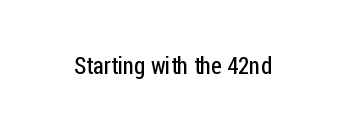
The image shows 24 px text type, upright; set normal letter spacing, not underlined.
